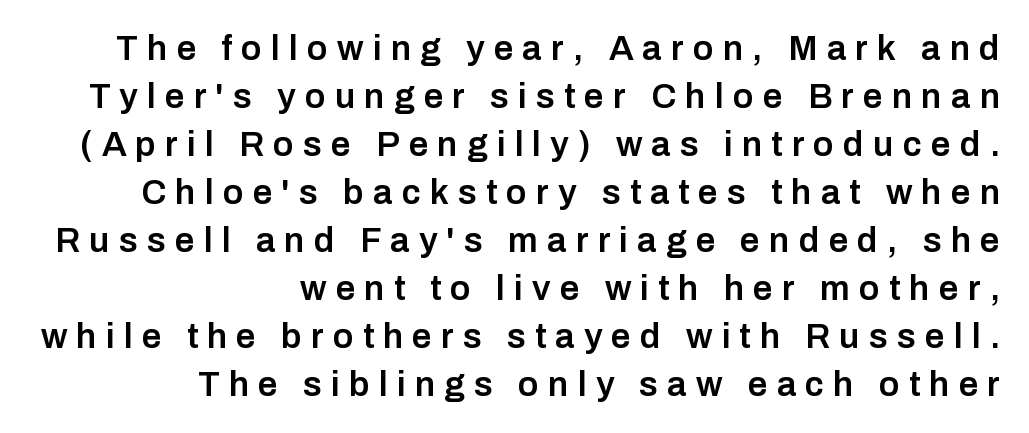
{"serif": "no", "italic": "no", "bold": "semi", "weight": "semibold", "width": "normal", "stroke_contrast": "low", "x_height": "medium", "monospaced": "no", "underline": "no", "align": "right", "line_spacing": "normal", "line_spacing_ratio": 1.37, "letter_spacing": "wide", "letter_spacing_em": 0.26, "glyph_px": 35}
